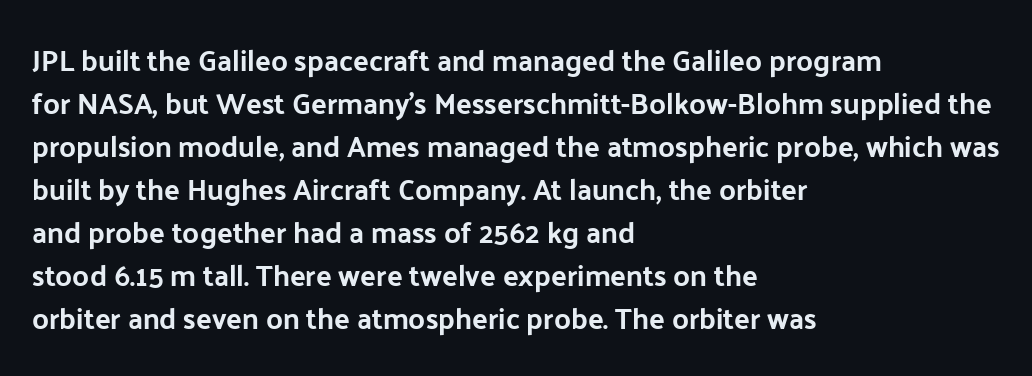
{"serif": "no", "italic": "no", "width": "normal", "stroke_contrast": "low", "x_height": "medium", "monospaced": "no", "underline": "no", "align": "left", "line_spacing": "normal", "line_spacing_ratio": 1.48, "letter_spacing": "normal", "letter_spacing_em": 0.0, "glyph_px": 29}
